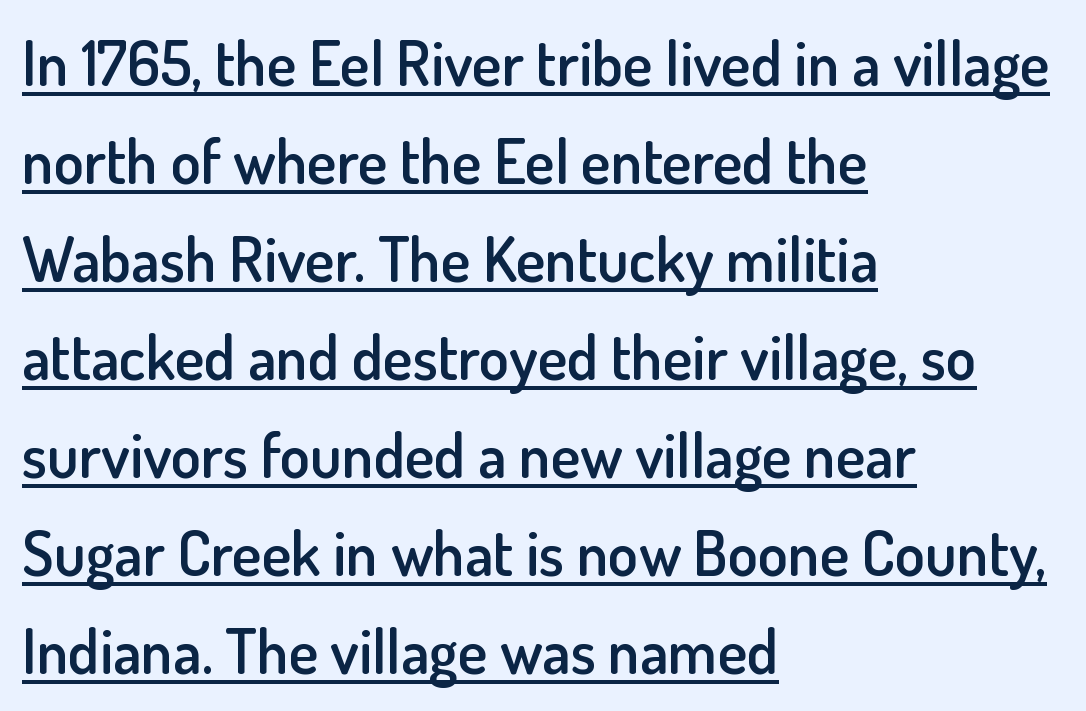
Q: Is the text bold? A: Semi-bold.
Q: Is the text italic (slanted)? A: No, it is upright.
Q: Is the typeface a serif or a sans-serif typeface? A: Sans-serif.
Q: Is the text underlined? A: Yes.
Q: How is the paragraph aligned? A: Left-aligned.
Q: Is the spacing between letters normal or unusually wide? A: Normal.
Q: Is the spacing between lines tight, normal or loose? A: Normal.
Q: Width (condensed, normal, or wide)? A: Normal.
Q: Stroke contrast? A: Low.
Q: x-height? A: Small.
Q: Monospaced? A: No.
